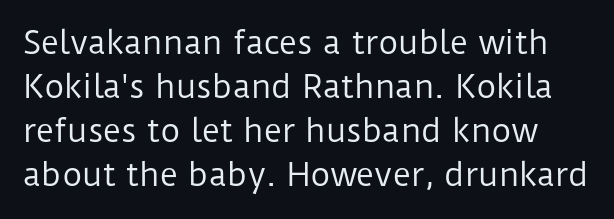
The image shows 31 px regular-weight sans-serif type, upright; set normal line spacing (1.42x), normal letter spacing, not underlined; low stroke contrast and a medium x-height.
